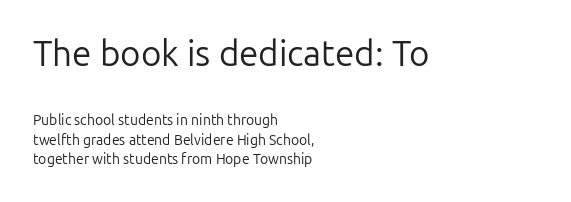
Q: Is the text bold? A: No.
Q: Is the text italic (slanted)? A: No, it is upright.
Q: Is the typeface a serif or a sans-serif typeface? A: Sans-serif.
Q: Is the text underlined? A: No.
Q: How is the paragraph aligned? A: Left-aligned.
Q: Is the spacing between letters normal or unusually wide? A: Normal.
Q: Is the spacing between lines tight, normal or loose? A: Normal.
Q: Which block of text is set in a larger size, the first (top) or the second (bottom)? A: The first (top) one.
Q: Width (condensed, normal, or wide)? A: Normal.
Q: Stroke contrast? A: Low.
Q: x-height? A: Medium.
Q: Monospaced? A: No.
